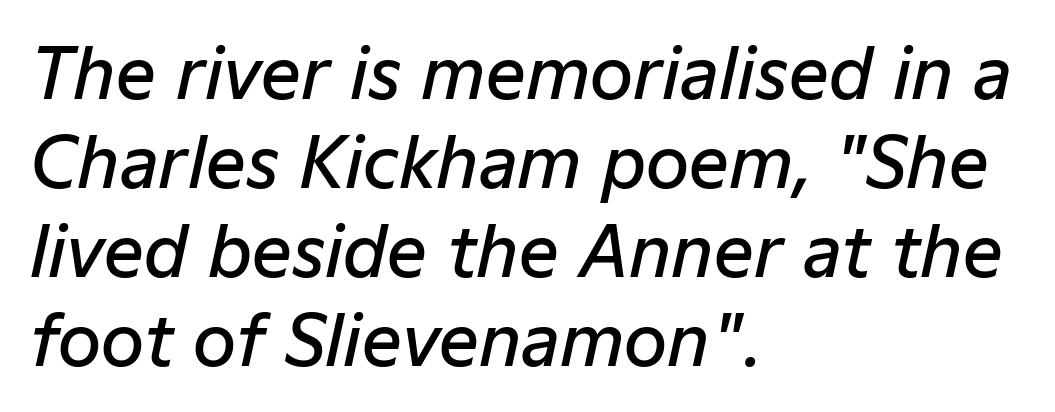
{"italic": "yes", "lean": "right", "slant_degrees": 12, "bold": "semi", "weight": "semibold", "width": "normal", "stroke_contrast": "low", "x_height": "medium", "monospaced": "no", "underline": "no", "align": "left", "line_spacing": "normal", "line_spacing_ratio": 1.27, "letter_spacing": "normal", "letter_spacing_em": 0.0, "glyph_px": 70}
